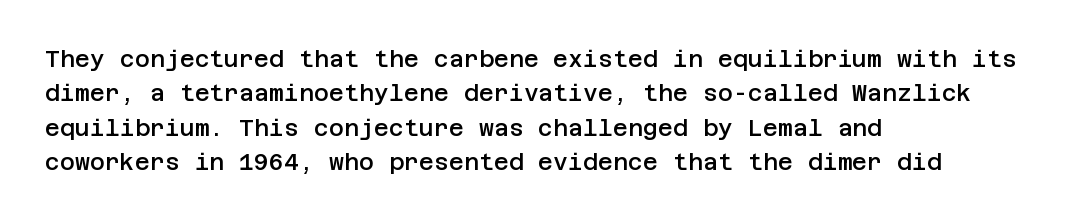
The image shows 23 px text type, upright; set left-aligned, normal line spacing (1.5x), normal letter spacing, not underlined.
